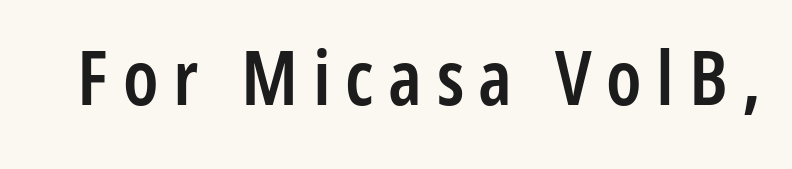
The designer went with a sans here, leaving each stem footless. Spacing verdict: proportional, widths tailored to each character. A roman cut, with each character standing at attention. Rule under the text: the space is simply empty.
